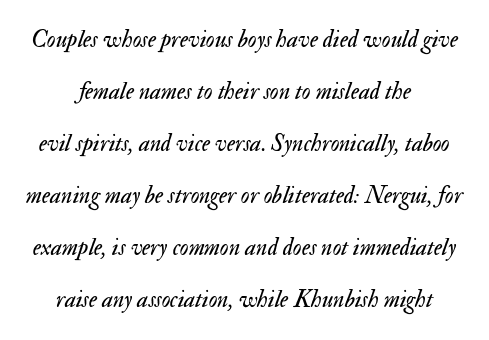
The image shows 24 px text type, italic (leaning right); set centered, loose line spacing (2.17x), normal letter spacing, not underlined.
